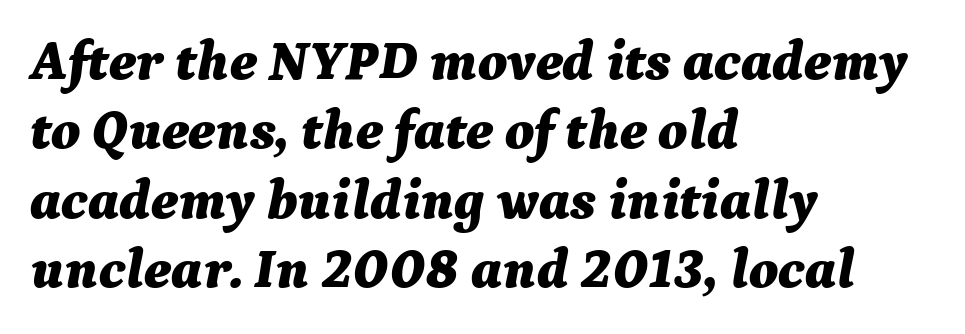
Each letter keeps its own natural width here, so spacing adapts to shape. The tracking reads as untouched default to a designer's eye. Characters are canted at an angle relative to the baseline's perpendicular. The specimen omits any rule beneath the text block's lines.
